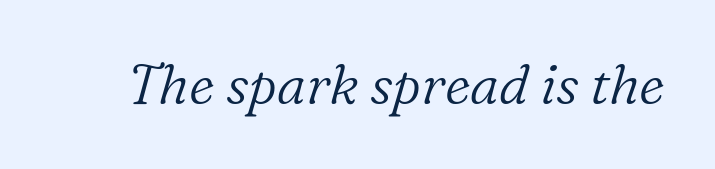
Letter spacing: default. The passage shown is not bold in any degree. Examine the stroke ends and you'll spot serifs. Do the characters align in a grid? No, the font is proportional. Observe the lean: these are italic letterforms. The glyphs are unaccompanied by any horizontal stroke below them.
